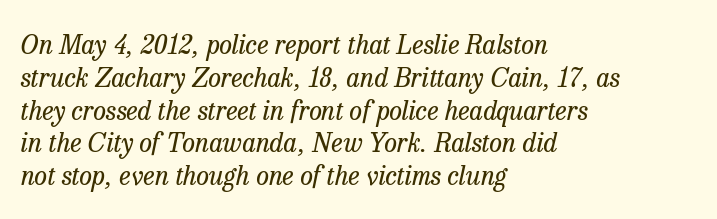
Q: Is the text bold? A: No.
Q: Is the text italic (slanted)? A: Yes, it leans right by about 13 degrees.
Q: Is the text underlined? A: No.
Q: How is the paragraph aligned? A: Left-aligned.
Q: Is the spacing between letters normal or unusually wide? A: Normal.
Q: Is the spacing between lines tight, normal or loose? A: Normal.
